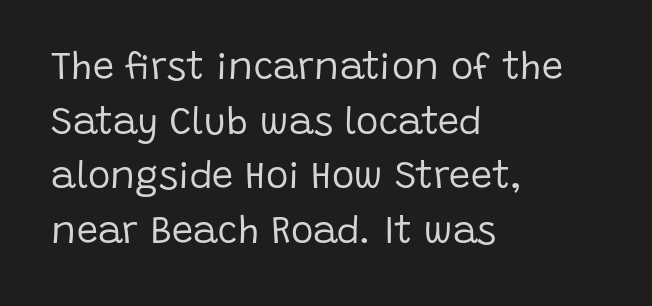
The image shows 38 px regular-weight sans-serif type, upright; set left-aligned, normal line spacing (1.44x), normal letter spacing, not underlined; low stroke contrast and a large x-height.
